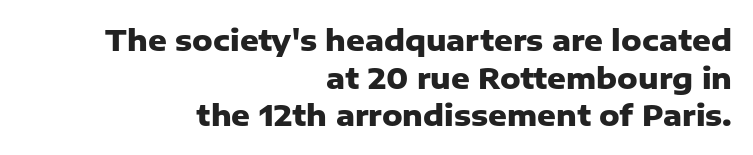
Q: Is the text bold? A: Yes.
Q: Is the text italic (slanted)? A: No, it is upright.
Q: Is the typeface a serif or a sans-serif typeface? A: Sans-serif.
Q: Is the text underlined? A: No.
Q: How is the paragraph aligned? A: Right-aligned.
Q: Is the spacing between letters normal or unusually wide? A: Normal.
Q: Is the spacing between lines tight, normal or loose? A: Normal.
Q: Width (condensed, normal, or wide)? A: Normal.
Q: Stroke contrast? A: Low.
Q: x-height? A: Medium.
Q: Monospaced? A: No.
